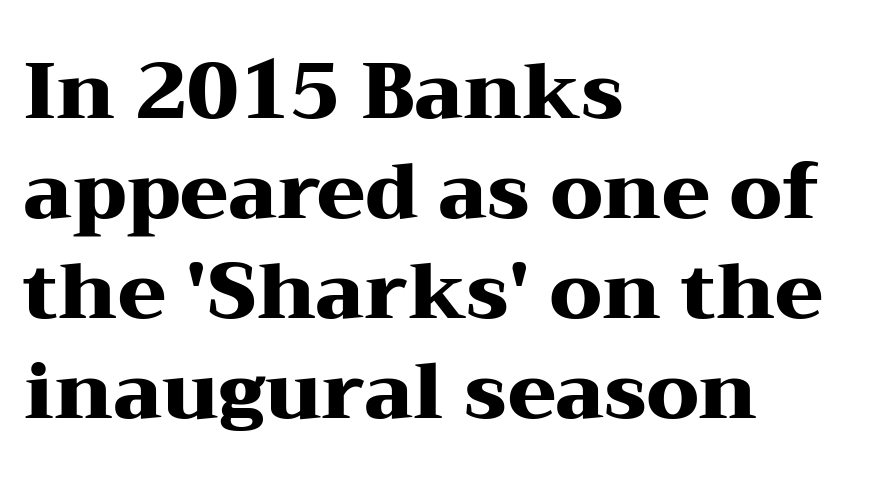
Q: Is the text bold? A: Yes.
Q: Is the text italic (slanted)? A: No, it is upright.
Q: Is the typeface a serif or a sans-serif typeface? A: Serif.
Q: Is the text underlined? A: No.
Q: How is the paragraph aligned? A: Left-aligned.
Q: Is the spacing between letters normal or unusually wide? A: Normal.
Q: Is the spacing between lines tight, normal or loose? A: Normal.
Q: Width (condensed, normal, or wide)? A: Wide.
Q: Stroke contrast? A: Medium.
Q: x-height? A: Medium.
Q: Monospaced? A: No.
